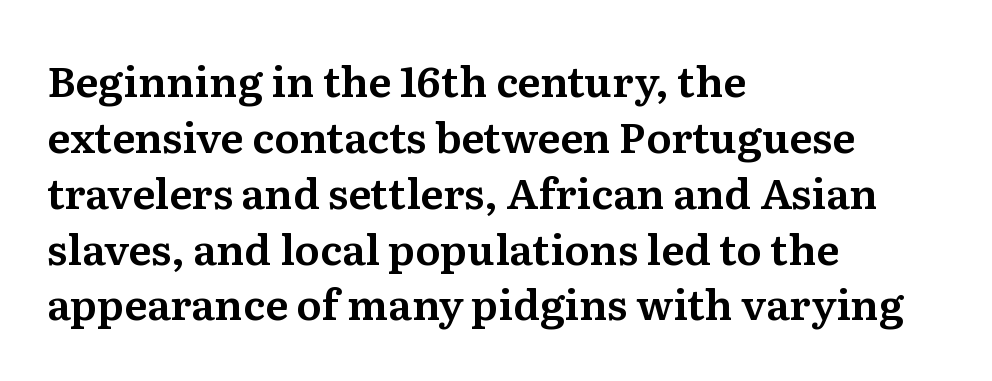
Here the designer chose a conventional face with non-uniform glyph widths. Is there any slant? The stems are plumb. You could call the tracking neutral — neither tight nor loose. The designer went with a serif here, giving each stem small feet. The space between consecutive lines is moderate.
